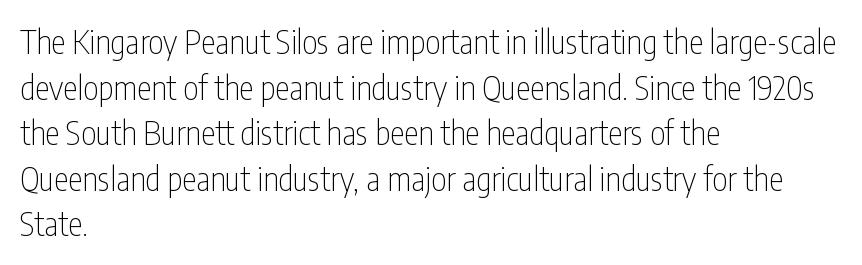
{"serif": "no", "italic": "no", "bold": "no", "weight": "thin", "width": "condensed", "stroke_contrast": "low", "x_height": "medium", "monospaced": "no", "underline": "no", "align": "left", "line_spacing": "normal", "line_spacing_ratio": 1.38, "letter_spacing": "normal", "letter_spacing_em": 0.0, "glyph_px": 33}
